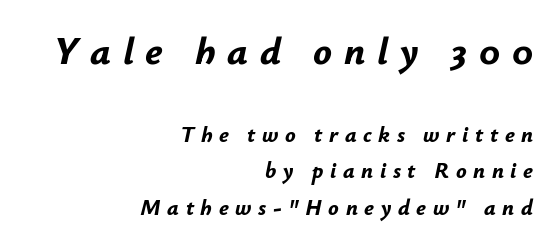
Q: Is the text bold? A: Yes.
Q: Is the text italic (slanted)? A: Yes, it leans right by about 12 degrees.
Q: Is the text underlined? A: No.
Q: How is the paragraph aligned? A: Right-aligned.
Q: Is the spacing between letters normal or unusually wide? A: Unusually wide.
Q: Is the spacing between lines tight, normal or loose? A: Normal.
Q: Which block of text is set in a larger size, the first (top) or the second (bottom)? A: The first (top) one.
Q: Width (condensed, normal, or wide)? A: Normal.
Q: Stroke contrast? A: Low.
Q: x-height? A: Small.
Q: Monospaced? A: No.
